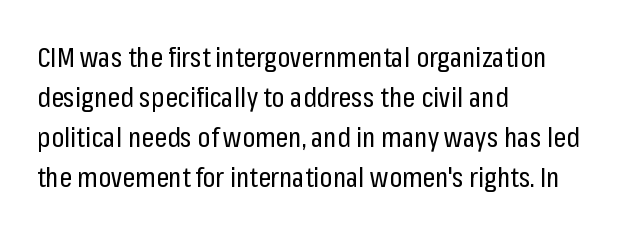
Tracking value appears to be zero — textbook default spacing. When letters stand straight like this, we call the style roman or upright. The typesetting does not lean heavy: it is not bold. Does the type have serifs? No, each stem ends abruptly.
